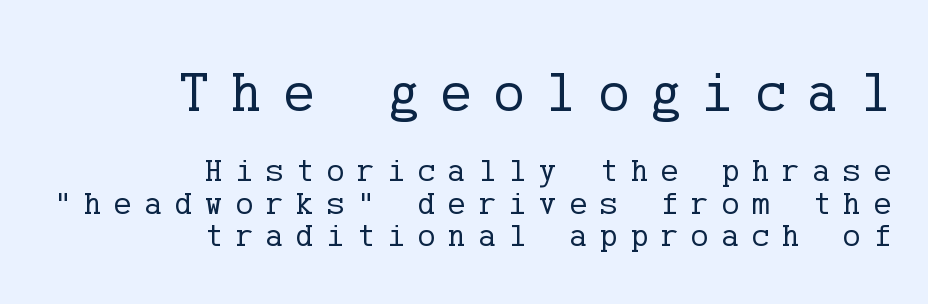
Q: Is the text bold? A: No.
Q: Is the text italic (slanted)? A: No, it is upright.
Q: Is the typeface a serif or a sans-serif typeface? A: Serif.
Q: Is the text underlined? A: No.
Q: How is the paragraph aligned? A: Right-aligned.
Q: Is the spacing between letters normal or unusually wide? A: Unusually wide.
Q: Is the spacing between lines tight, normal or loose? A: Tight.
Q: Which block of text is set in a larger size, the first (top) or the second (bottom)? A: The first (top) one.
Q: Width (condensed, normal, or wide)? A: Normal.
Q: Stroke contrast? A: Low.
Q: x-height? A: Medium.
